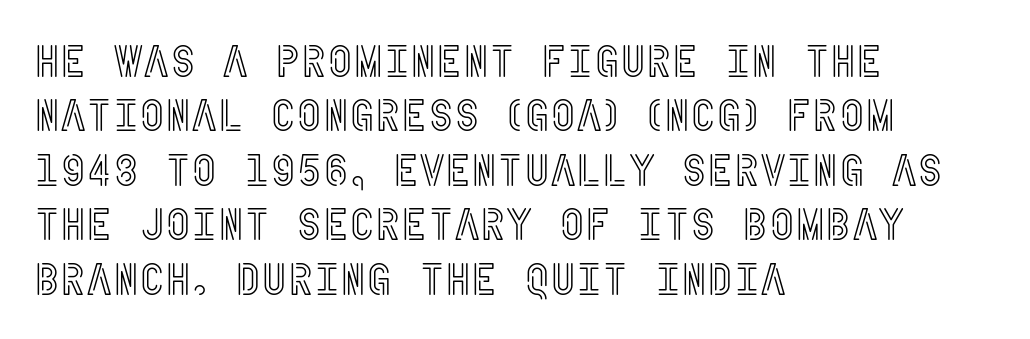
The image shows 45 px condensed type, upright; set left-aligned, line spacing 1.21x, normal letter spacing, not underlined; a large x-height.
